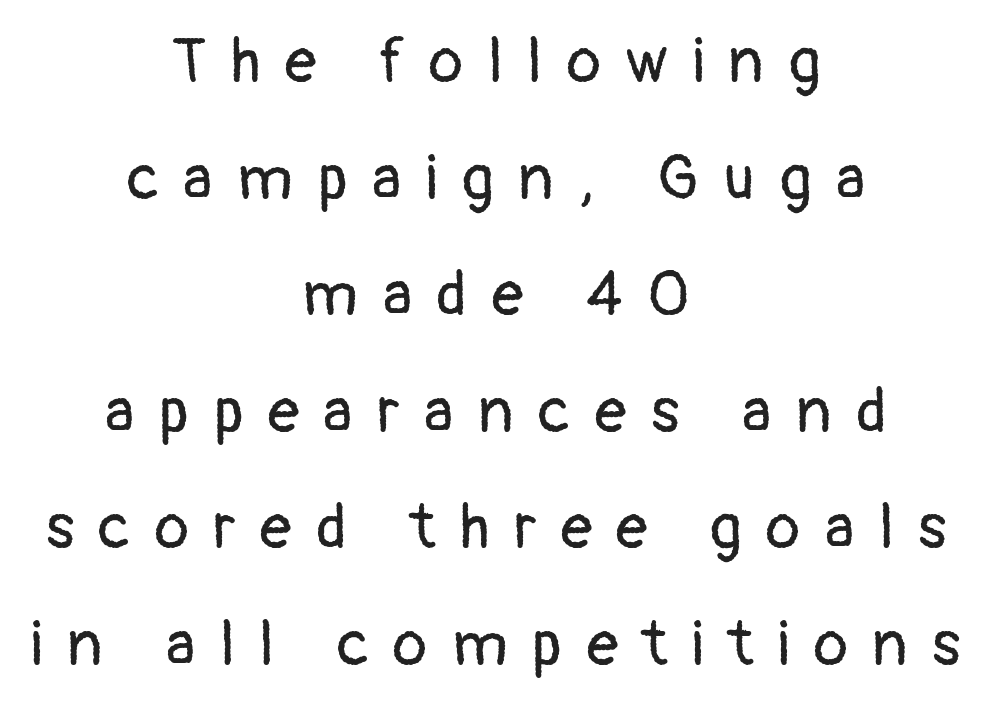
{"serif": "no", "italic": "no", "bold": "no", "weight": "regular", "width": "normal", "stroke_contrast": "low", "x_height": "medium", "monospaced": "no", "underline": "no", "align": "center", "line_spacing_ratio": 1.85, "letter_spacing": "wide", "letter_spacing_em": 0.39, "glyph_px": 63}
